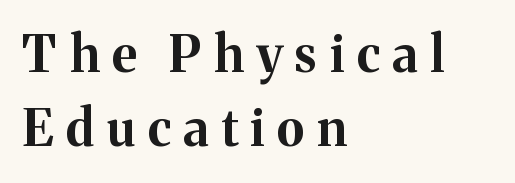
{"serif": "yes", "italic": "no", "bold": "yes", "weight": "bold", "width": "normal", "stroke_contrast": "medium", "x_height": "medium", "monospaced": "no", "underline": "no", "align": "left", "line_spacing": "normal", "line_spacing_ratio": 1.49, "letter_spacing": "wide", "letter_spacing_em": 0.25, "glyph_px": 50}
